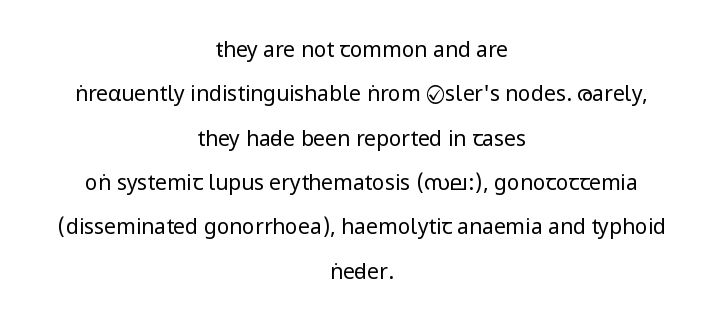
{"italic": "no", "bold": "no", "underline": "no", "align": "center", "line_spacing": "loose", "line_spacing_ratio": 2.11, "letter_spacing": "normal", "letter_spacing_em": 0.0, "glyph_px": 21}
